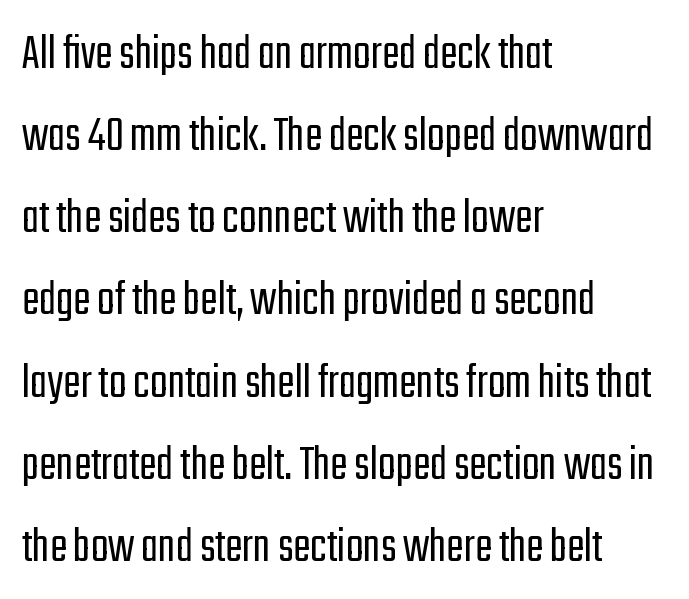
Q: Is the text bold? A: No.
Q: Is the text italic (slanted)? A: No, it is upright.
Q: Is the typeface a serif or a sans-serif typeface? A: Sans-serif.
Q: Is the text underlined? A: No.
Q: How is the paragraph aligned? A: Left-aligned.
Q: Is the spacing between letters normal or unusually wide? A: Normal.
Q: Is the spacing between lines tight, normal or loose? A: Normal.
Q: Width (condensed, normal, or wide)? A: Condensed.
Q: Stroke contrast? A: Low.
Q: x-height? A: Medium.
Q: Monospaced? A: No.
